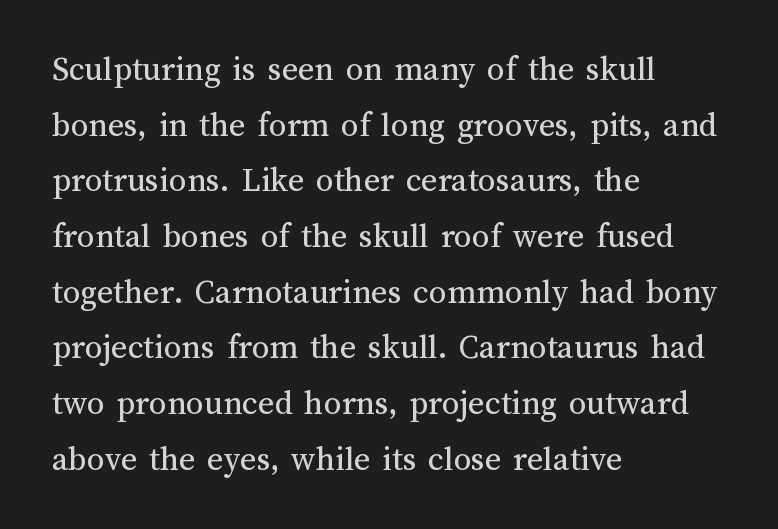
The image shows 35 px regular-weight type, upright; set left-aligned, normal line spacing (1.59x), normal letter spacing, not underlined; medium stroke contrast and a medium x-height.
